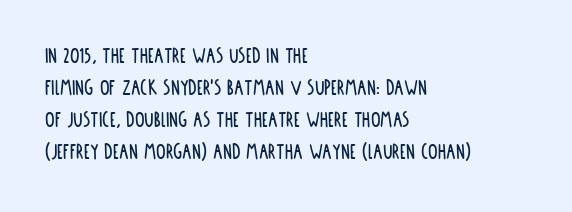
Just letters on the line, the space beneath them empty. Honestly, the row spacing looks completely unremarkable. No italicization has been applied; the sample stays upright. Teacher's note: observe the even left margin — that is flush-left alignment. Glyph-to-glyph distance matches everyday printed text.
